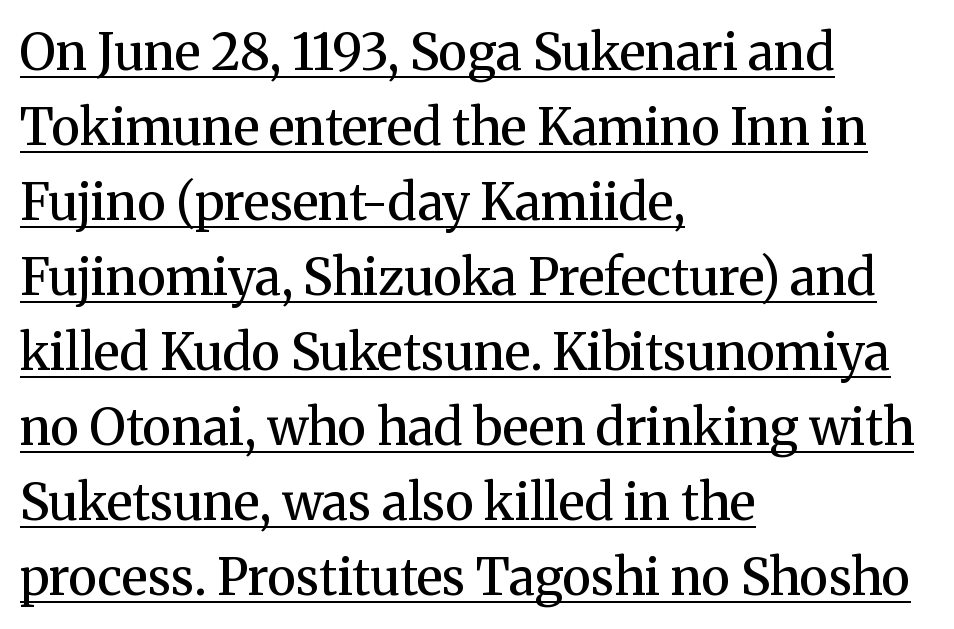
{"serif": "yes", "italic": "no", "bold": "semi", "weight": "semibold", "width": "normal", "stroke_contrast": "medium", "x_height": "medium", "monospaced": "no", "underline": "yes", "align": "left", "line_spacing": "normal", "line_spacing_ratio": 1.5, "letter_spacing": "normal", "letter_spacing_em": 0.0, "glyph_px": 50}
